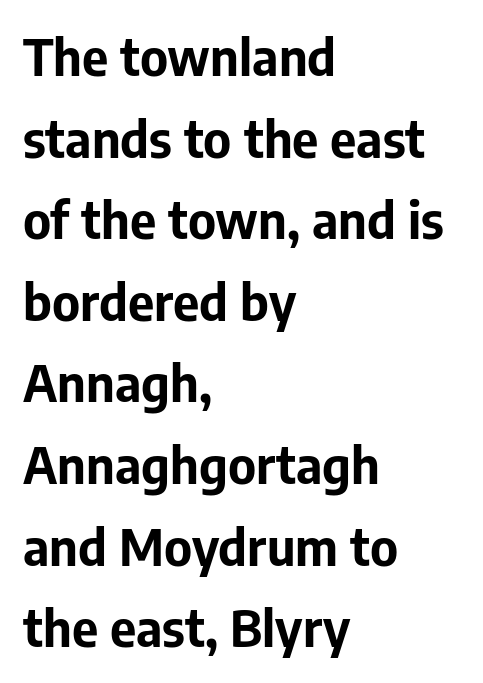
No extra tracking has been applied to these lines. The passage shown is emphatically bold. Note the varied advance widths — an 'i' is clearly narrower than an 'm'. Horizontal alignment here is leftward, the default for most running prose.
